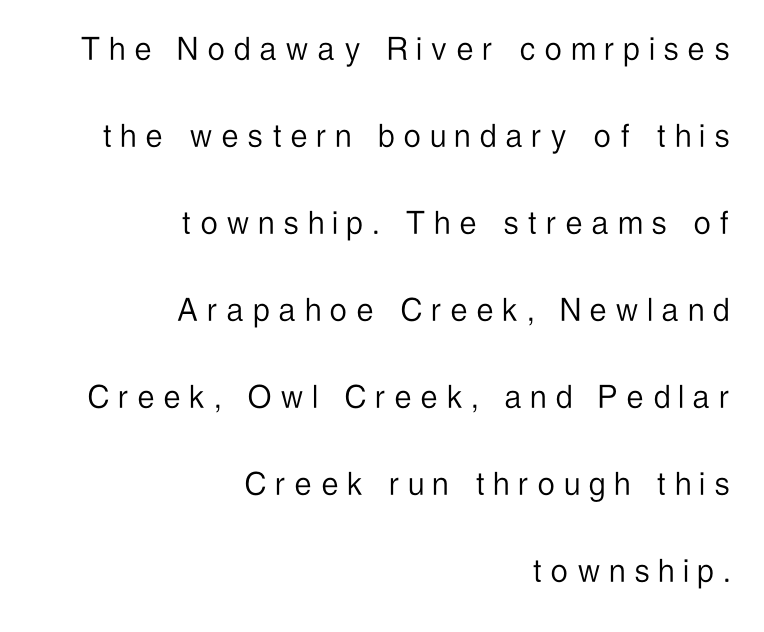
{"serif": "no", "italic": "no", "bold": "no", "weight": "light", "width": "condensed", "stroke_contrast": "low", "x_height": "medium", "monospaced": "no", "underline": "no", "align": "right", "line_spacing": "loose", "line_spacing_ratio": 2.35, "letter_spacing": "wide", "letter_spacing_em": 0.27, "glyph_px": 37}
